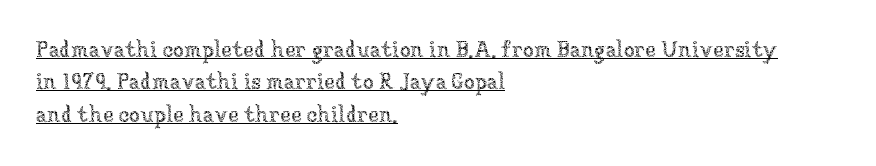
Q: Is the text bold? A: No.
Q: Is the text italic (slanted)? A: No, it is upright.
Q: Is the text underlined? A: Yes.
Q: How is the paragraph aligned? A: Left-aligned.
Q: Is the spacing between letters normal or unusually wide? A: Normal.
Q: Is the spacing between lines tight, normal or loose? A: Normal.
